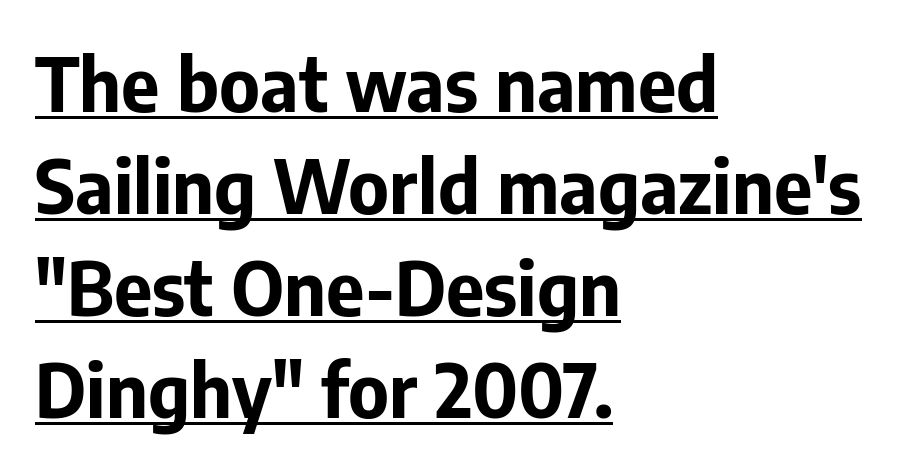
The image shows 74 px bold sans-serif type, upright; set left-aligned, normal line spacing (1.38x), normal letter spacing, underlined; low stroke contrast and a medium x-height.
